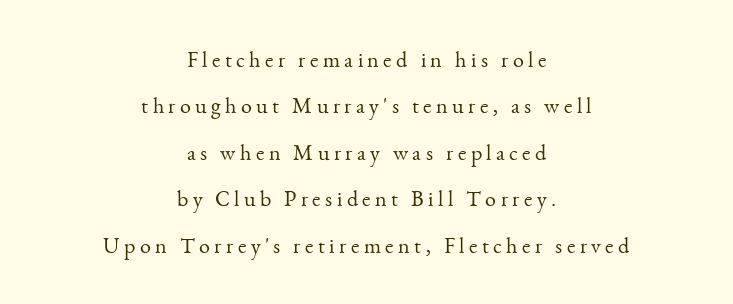
Q: Is the text bold? A: No.
Q: Is the text italic (slanted)? A: No, it is upright.
Q: Is the text underlined? A: No.
Q: How is the paragraph aligned? A: Centered.
Q: Is the spacing between letters normal or unusually wide? A: Unusually wide.
Q: Is the spacing between lines tight, normal or loose? A: Loose.
